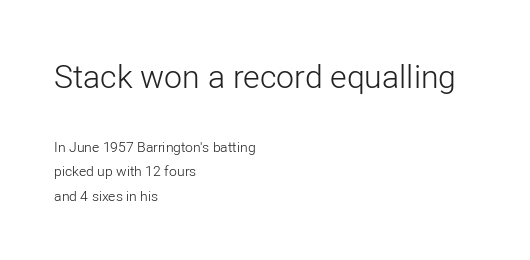
Varying glyph widths throughout — classic text-font behaviour. Beneath every word, the page is bare. The passage shown has conventional tracking throughout. The earlier block is typeset at a bigger size than the later block. Reading down the block, your eye returns to a fixed left position each line.
